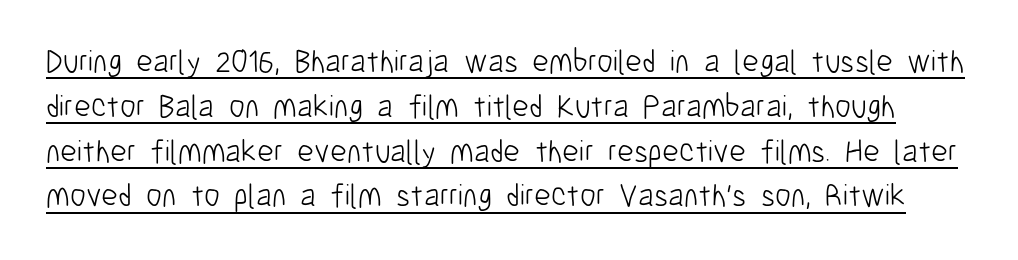
Q: Is the text bold? A: No.
Q: Is the text italic (slanted)? A: No, it is upright.
Q: Is the typeface a serif or a sans-serif typeface? A: Sans-serif.
Q: Is the text underlined? A: Yes.
Q: Is the spacing between letters normal or unusually wide? A: Normal.
Q: Is the spacing between lines tight, normal or loose? A: Normal.
Q: Width (condensed, normal, or wide)? A: Condensed.
Q: Stroke contrast? A: Low.
Q: x-height? A: Medium.
Q: Monospaced? A: No.
